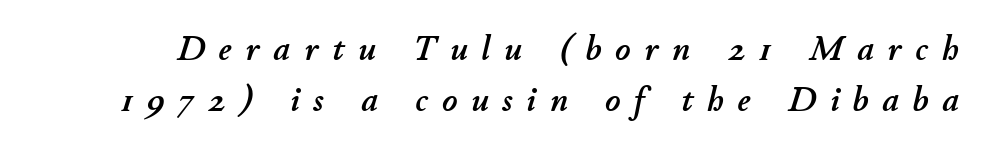
{"italic": "yes", "lean": "right", "slant_degrees": 11, "width": "normal", "stroke_contrast": "low", "x_height": "small", "monospaced": "no", "underline": "no", "line_spacing": "normal", "line_spacing_ratio": 1.42, "letter_spacing": "wide", "letter_spacing_em": 0.39, "glyph_px": 36}
